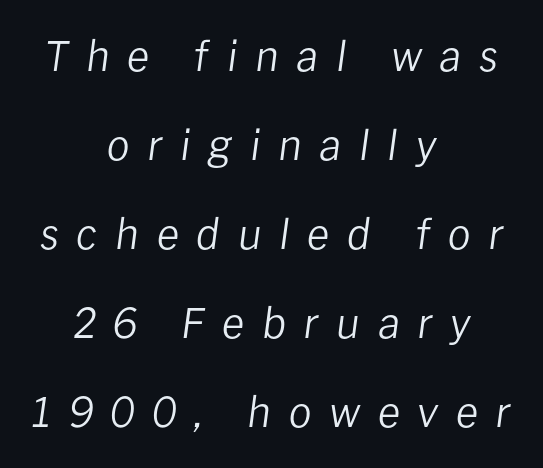
{"italic": "yes", "lean": "right", "slant_degrees": 8, "bold": "no", "weight": "regular", "width": "normal", "stroke_contrast": "low", "x_height": "medium", "monospaced": "no", "underline": "no", "align": "center", "line_spacing": "loose", "line_spacing_ratio": 2.17, "letter_spacing": "wide", "letter_spacing_em": 0.43, "glyph_px": 41}
